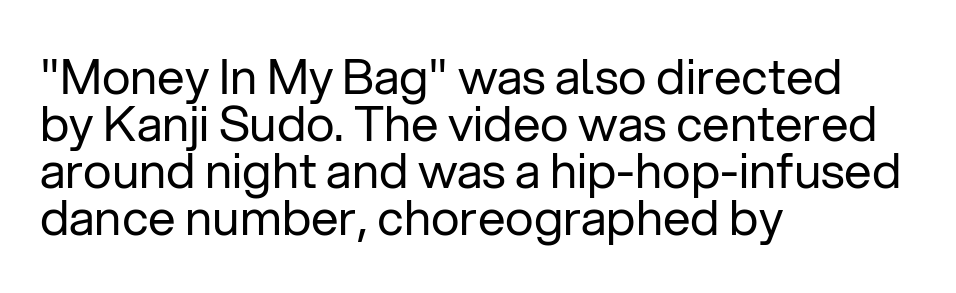
The image shows 49 px regular-weight sans-serif type, upright; set left-aligned, tight line spacing (0.96x), normal letter spacing, not underlined; low stroke contrast and a medium x-height.
